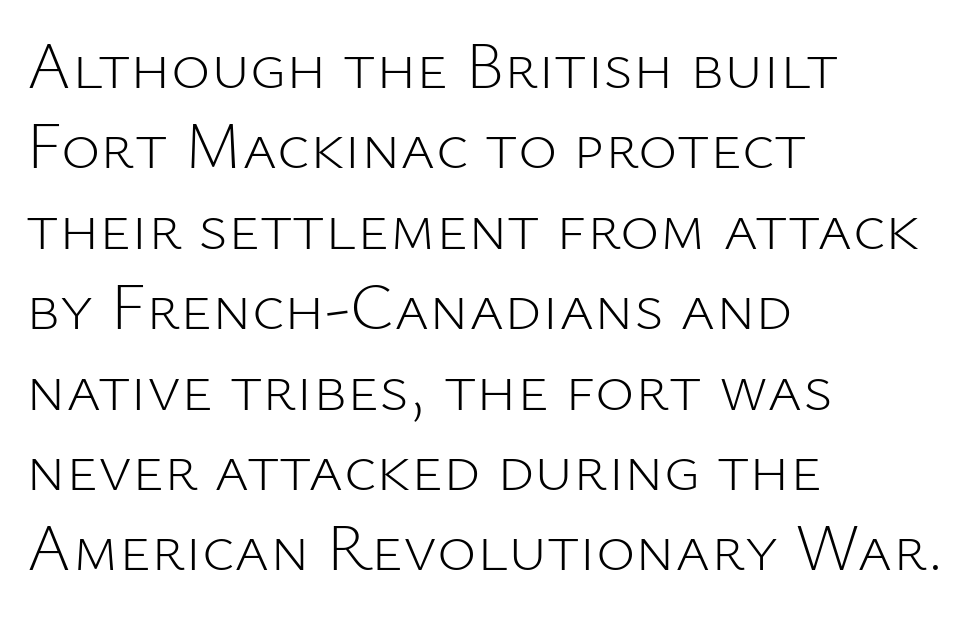
The image shows 67 px light sans-serif type, upright; set left-aligned, line spacing 1.2x, normal letter spacing, not underlined; low stroke contrast and a medium x-height.
